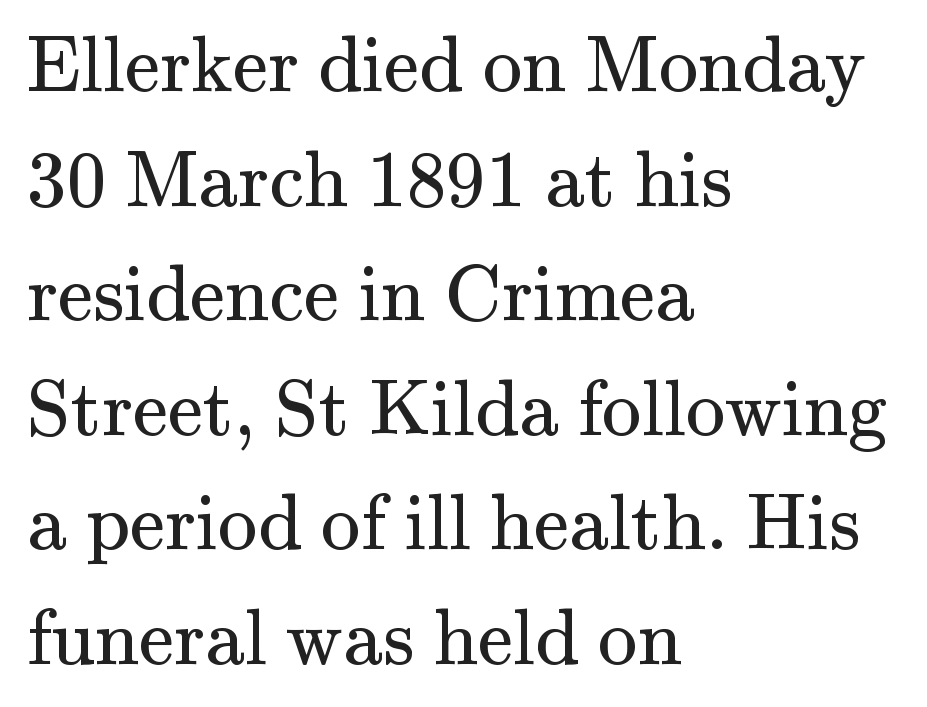
{"serif": "yes", "italic": "no", "bold": "no", "weight": "regular", "width": "normal", "stroke_contrast": "medium", "x_height": "small", "monospaced": "no", "underline": "no", "align": "left", "line_spacing": "normal", "line_spacing_ratio": 1.45, "letter_spacing": "normal", "letter_spacing_em": 0.0, "glyph_px": 79}
